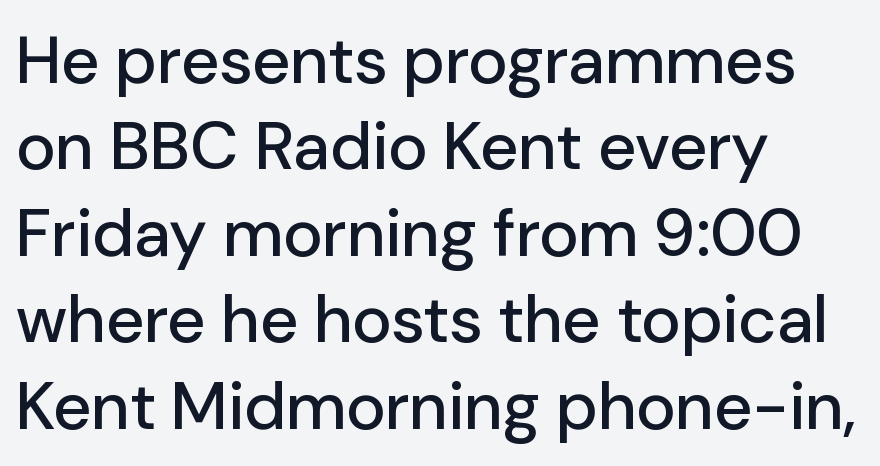
{"serif": "no", "italic": "no", "width": "normal", "stroke_contrast": "low", "x_height": "medium", "monospaced": "no", "underline": "no", "align": "left", "line_spacing": "normal", "line_spacing_ratio": 1.29, "letter_spacing": "normal", "letter_spacing_em": 0.0, "glyph_px": 67}
